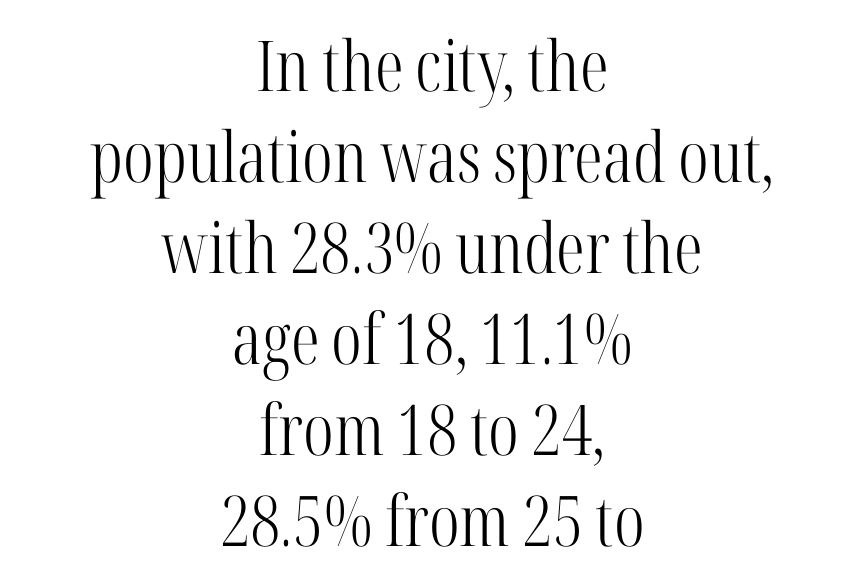
{"serif": "yes", "italic": "no", "bold": "no", "weight": "light", "width": "condensed", "stroke_contrast": "high", "x_height": "medium", "monospaced": "no", "underline": "no", "align": "center", "line_spacing": "normal", "line_spacing_ratio": 1.3, "letter_spacing": "normal", "letter_spacing_em": 0.0, "glyph_px": 70}
